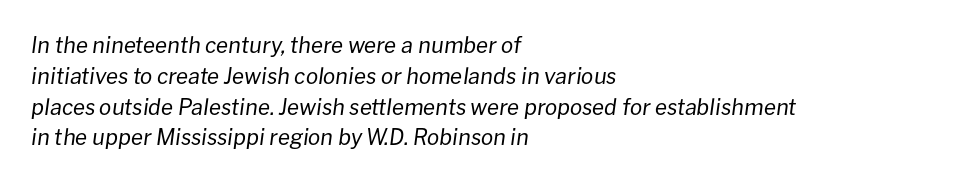
The image shows 22 px text type, italic (leaning right); set left-aligned, normal line spacing (1.4x), normal letter spacing, not underlined.
